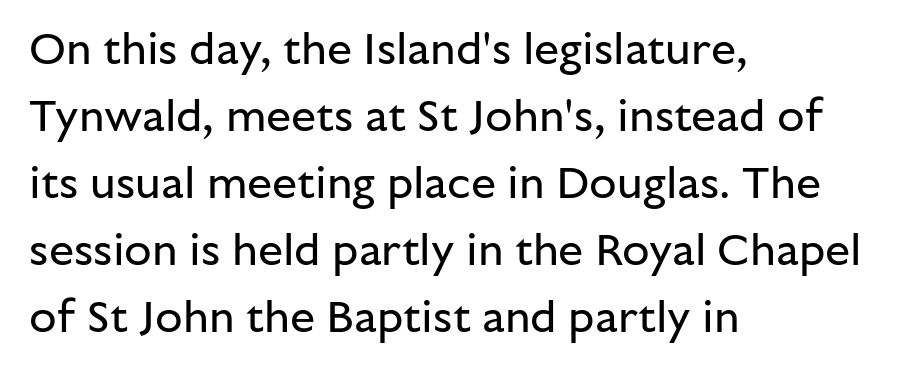
{"serif": "no", "italic": "no", "bold": "no", "weight": "regular", "width": "normal", "stroke_contrast": "low", "x_height": "medium", "monospaced": "no", "underline": "no", "align": "left", "line_spacing": "normal", "line_spacing_ratio": 1.49, "letter_spacing": "normal", "letter_spacing_em": 0.0, "glyph_px": 45}
